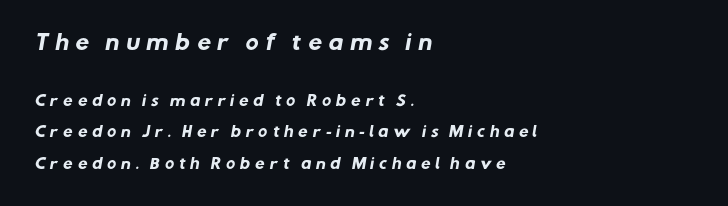
The image shows 20 px bold type; set left-aligned, loose line spacing (2.22x), unusually wide letter spacing (+0.3 em), not underlined; the first (top) block is 1.43x larger.
